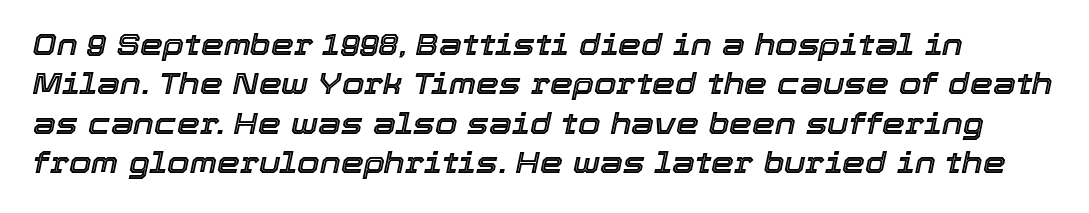
Q: Is the text italic (slanted)? A: Yes, it leans right by about 12 degrees.
Q: Is the text underlined? A: No.
Q: Is the spacing between letters normal or unusually wide? A: Normal.
Q: Is the spacing between lines tight, normal or loose? A: Normal.
Q: Width (condensed, normal, or wide)? A: Normal.
Q: x-height? A: Medium.
Q: Monospaced? A: No.
